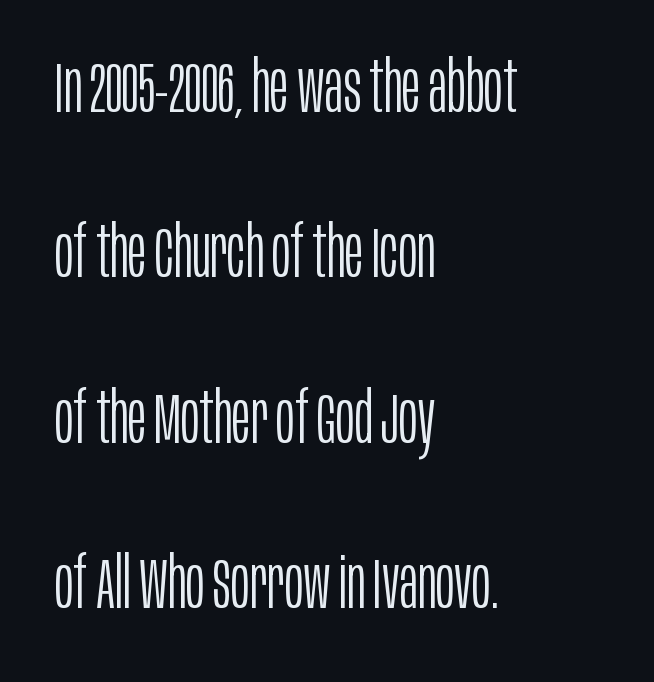
Q: Is the text bold? A: No.
Q: Is the text italic (slanted)? A: No, it is upright.
Q: Is the typeface a serif or a sans-serif typeface? A: Sans-serif.
Q: Is the text underlined? A: No.
Q: How is the paragraph aligned? A: Left-aligned.
Q: Is the spacing between letters normal or unusually wide? A: Normal.
Q: Is the spacing between lines tight, normal or loose? A: Loose.
Q: Width (condensed, normal, or wide)? A: Condensed.
Q: Stroke contrast? A: Low.
Q: x-height? A: Large.
Q: Monospaced? A: No.
